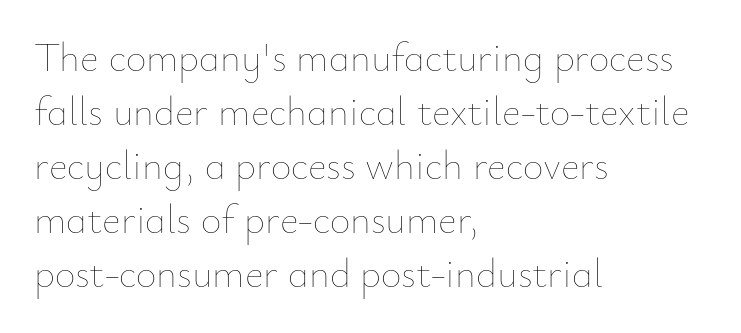
Spacing verdict: proportional, widths tailored to each character. This sample keeps an unexceptional amount of space between lines. Words float on clear page, feet unadorned. Style check: upright.
